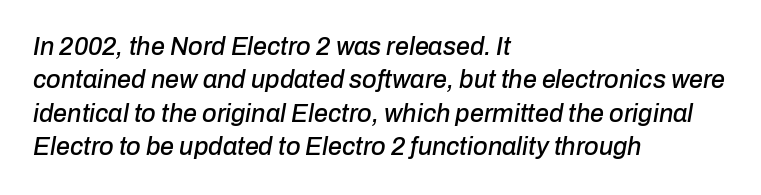
An italicized treatment has been applied to the whole sample. The rows are spaced the way most documents space them. The zone under the glyphs is completely vacant. Horizontal alignment here is leftward, the default for most running prose. The gaps between neighbouring characters are ordinary and unremarkable.
